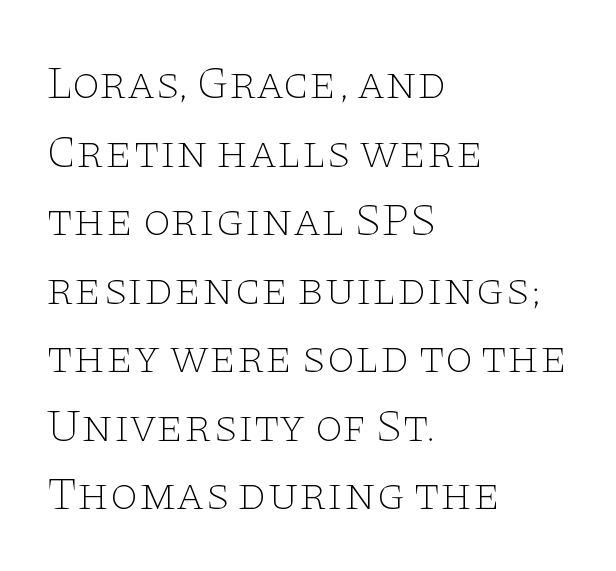
The image shows 46 px thin, wide serif type, upright; set left-aligned, normal line spacing (1.49x), normal letter spacing, not underlined; low stroke contrast and a large x-height.
